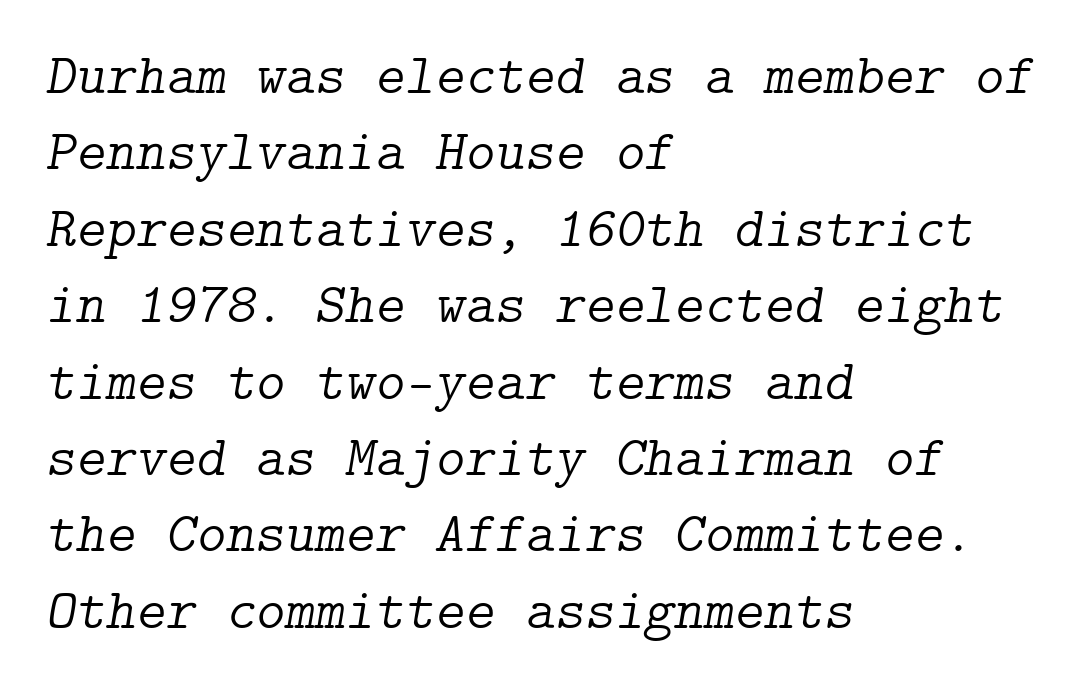
Q: Is the text bold? A: No.
Q: Is the text italic (slanted)? A: Yes, it leans right by about 9 degrees.
Q: Is the typeface a serif or a sans-serif typeface? A: Serif.
Q: Is the text underlined? A: No.
Q: How is the paragraph aligned? A: Left-aligned.
Q: Is the spacing between letters normal or unusually wide? A: Normal.
Q: Is the spacing between lines tight, normal or loose? A: Normal.
Q: Width (condensed, normal, or wide)? A: Normal.
Q: Stroke contrast? A: Low.
Q: x-height? A: Medium.
